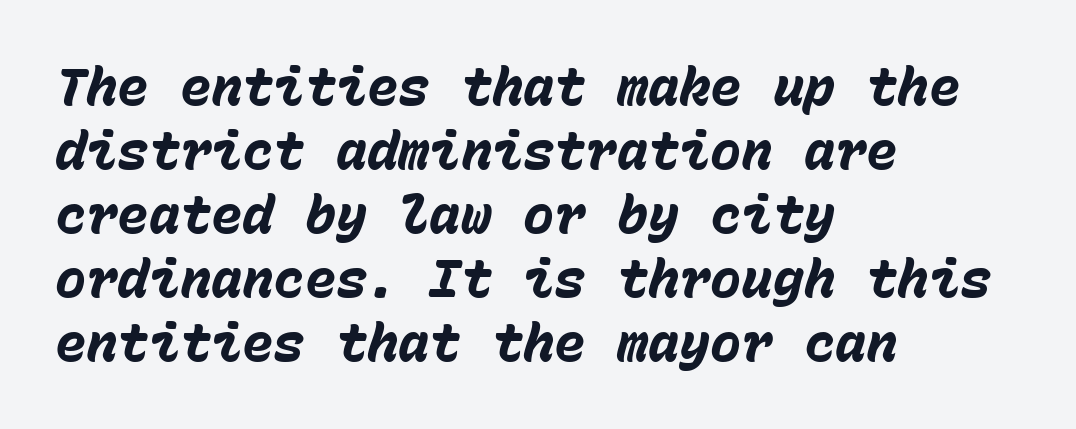
Line starts are locked; line ends wander. Does extra space separate the letters? No, they use regular spacing. Every character sits at an angle, as italics do. The space directly below the letters is spotless. As a designer I'd log this as weight 700, bold.
